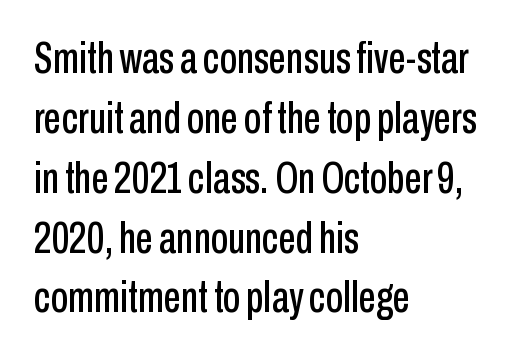
Quick note: underline off. Look at the tracking — it's just the regular setting, nothing added. No feet cap the strokes, marking this as sans-serif type. The paragraph has a hard left edge and a soft right edge.
